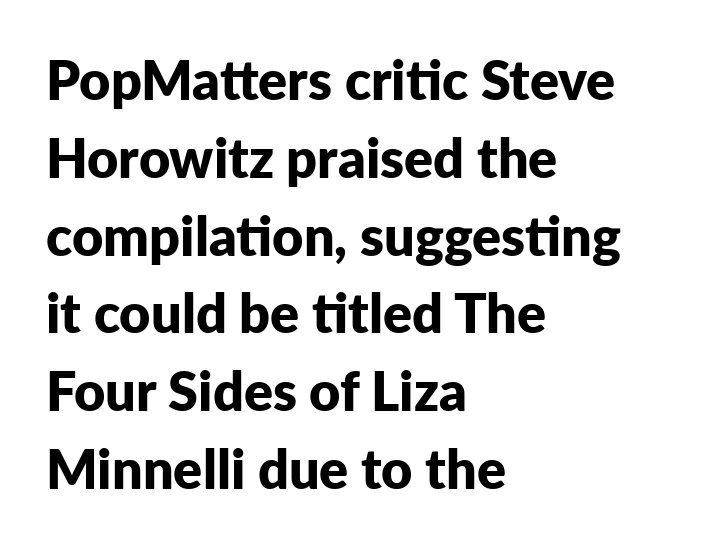
The image shows 54 px bold sans-serif type, upright; set left-aligned, normal line spacing (1.44x), normal letter spacing, not underlined; low stroke contrast and a medium x-height.
